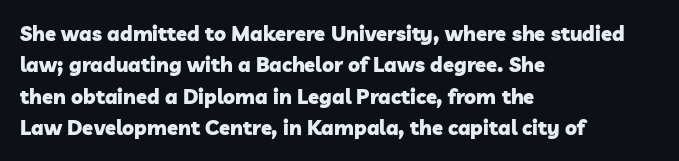
{"bold": "yes", "underline": "no", "align": "left", "line_spacing": "normal", "line_spacing_ratio": 1.57, "letter_spacing": "normal", "letter_spacing_em": 0.0, "glyph_px": 20}
